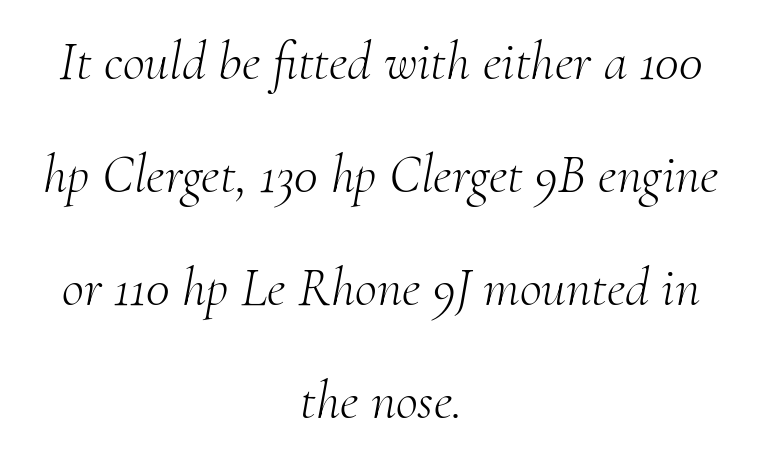
The image shows 54 px light serif type, italic (leaning right); set centered, loose line spacing (2.09x), normal letter spacing, not underlined; medium stroke contrast and a small x-height.
